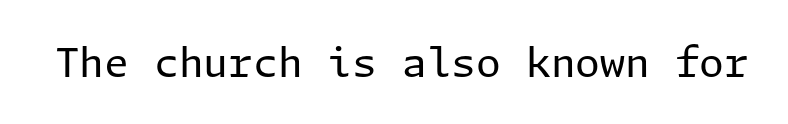
{"serif": "no", "italic": "no", "bold": "no", "weight": "regular", "width": "normal", "stroke_contrast": "low", "x_height": "medium", "underline": "no", "letter_spacing": "normal", "letter_spacing_em": 0.0, "glyph_px": 40}
